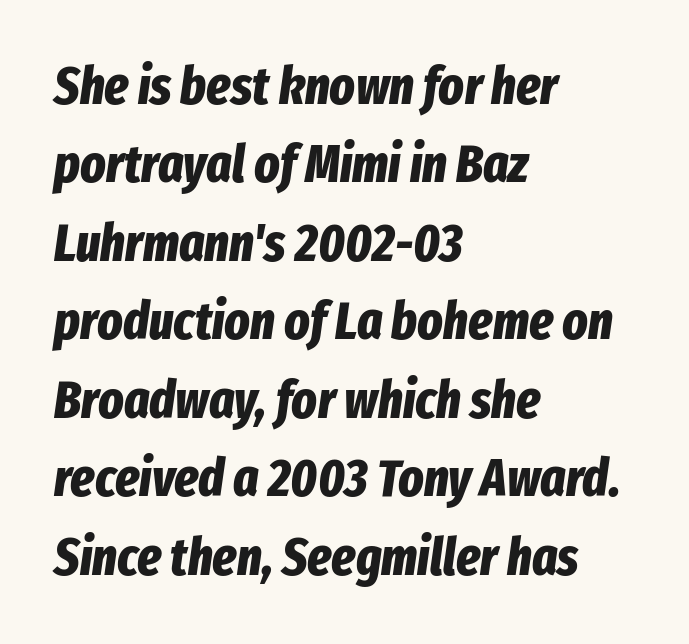
Its strokes are broad and dark, the hallmark of bold type. Rendered with sloped, italic letterforms. Which margin do the lines hug? The left one — the right edge is uneven. The baseline area is clear.
